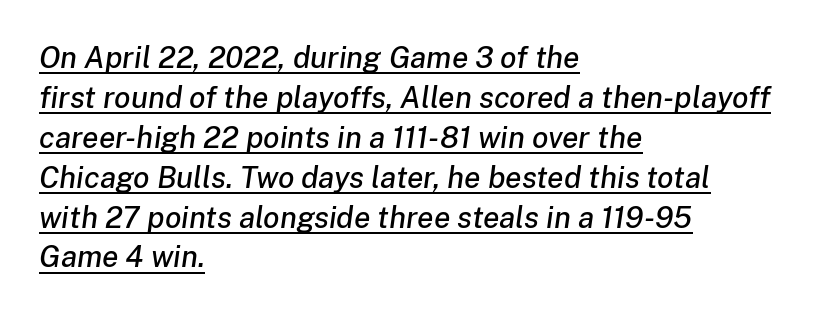
{"italic": "yes", "lean": "right", "slant_degrees": 8, "width": "normal", "stroke_contrast": "low", "x_height": "medium", "monospaced": "no", "underline": "yes", "align": "left", "line_spacing": "normal", "line_spacing_ratio": 1.33, "letter_spacing": "normal", "letter_spacing_em": 0.0, "glyph_px": 30}
